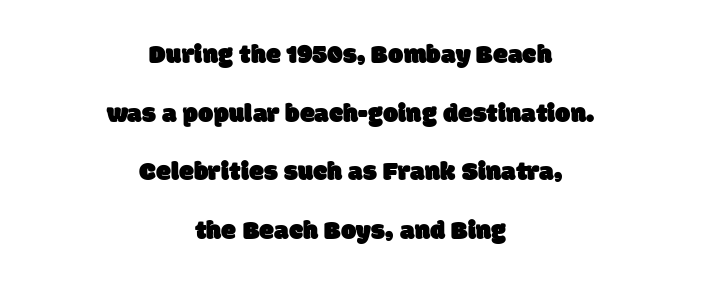
Q: Is the text underlined? A: No.
Q: How is the paragraph aligned? A: Centered.
Q: Is the spacing between letters normal or unusually wide? A: Normal.
Q: Is the spacing between lines tight, normal or loose? A: Loose.
